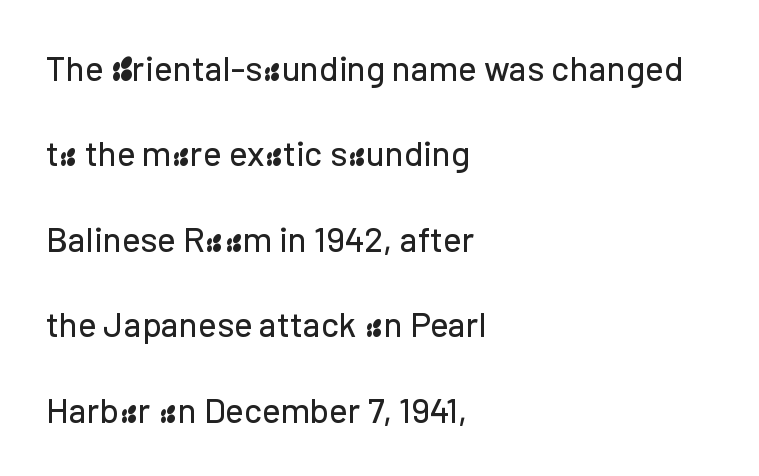
{"serif": "no", "italic": "no", "width": "normal", "stroke_contrast": "low", "x_height": "medium", "monospaced": "no", "underline": "no", "align": "left", "line_spacing": "loose", "line_spacing_ratio": 2.44, "letter_spacing": "normal", "letter_spacing_em": 0.0, "glyph_px": 35}
